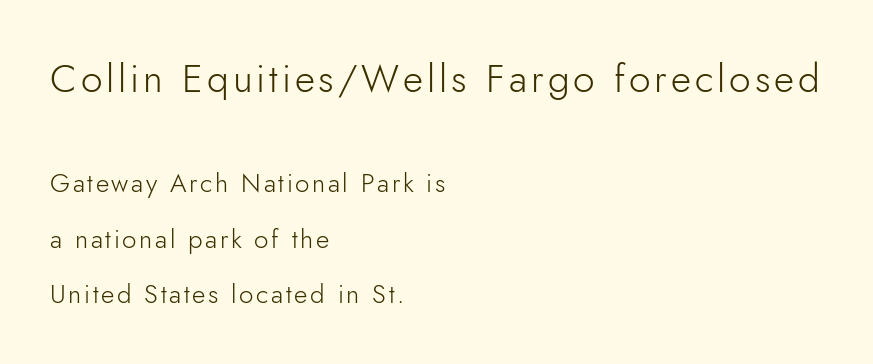
The image shows 39 px light sans-serif type, upright; set left-aligned, loose line spacing (2.13x), not underlined; the first (top) block is 1.5x larger; low stroke contrast and a small x-height.
